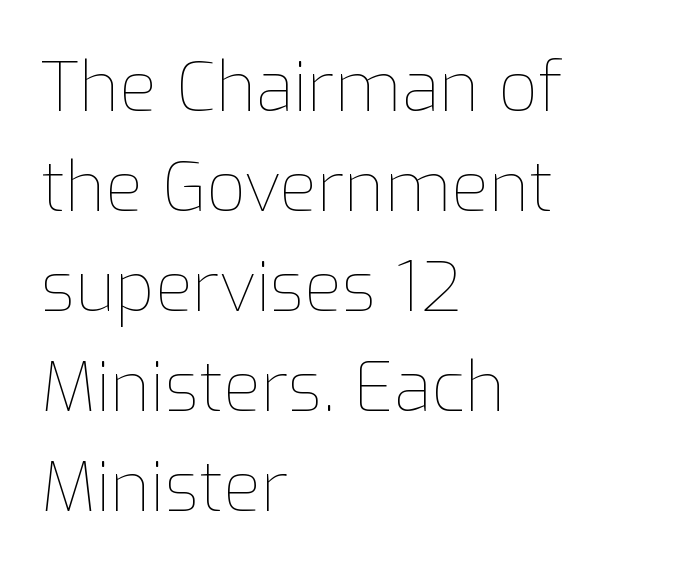
The image shows 69 px thin type, upright; set left-aligned, normal line spacing (1.45x), normal letter spacing, not underlined; low stroke contrast and a medium x-height.
